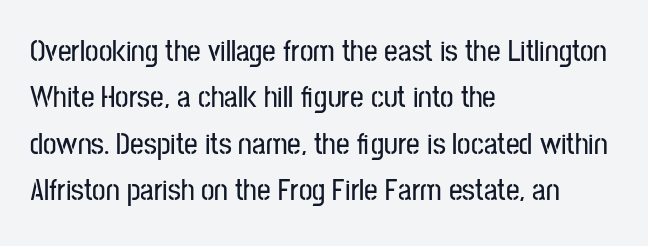
Honestly, the row spacing looks completely unremarkable. Typeset ragged right — the left edge is the straight one. You could not count columns in this text — the font is proportionally spaced. Nope, not italic — everything's standing straight. Rule under the text: the space is simply empty. The text was rendered using a sans face with plain stroke endings.
